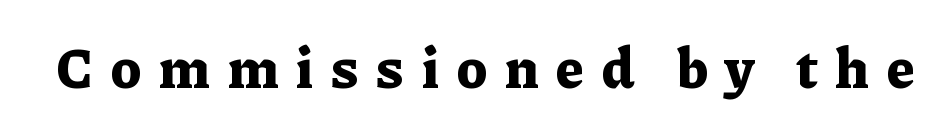
The image shows 56 px bold serif type, upright; set unusually wide letter spacing (+0.3 em), not underlined; low stroke contrast and a medium x-height.
